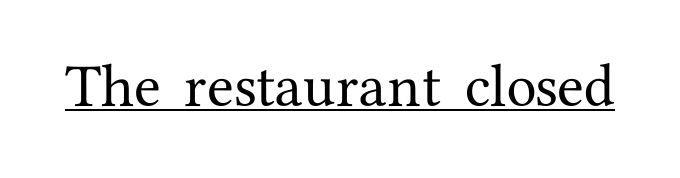
How are the letters spaced? Ordinarily, with no added tracking. Underlining? Definitely there. Unlike italic type, these characters show no tilt at all. The face used here is proportionally spaced, like ordinary book or web type.
